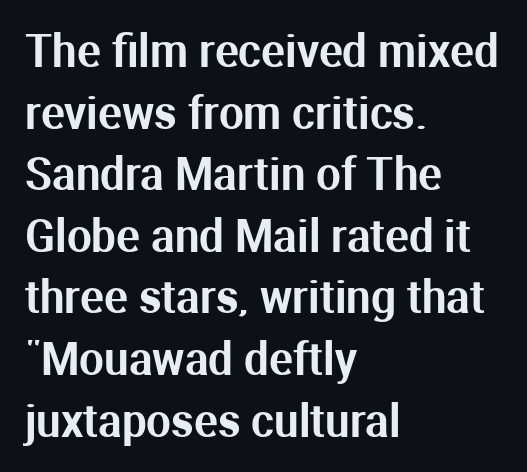
The image shows 44 px sans-serif type, upright; set left-aligned, normal line spacing (1.4x), normal letter spacing, not underlined; medium stroke contrast and a medium x-height.
